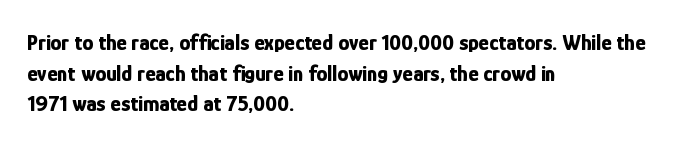
Q: Is the text bold? A: Yes.
Q: Is the text italic (slanted)? A: No, it is upright.
Q: Is the text underlined? A: No.
Q: How is the paragraph aligned? A: Left-aligned.
Q: Is the spacing between letters normal or unusually wide? A: Normal.
Q: Is the spacing between lines tight, normal or loose? A: Normal.
